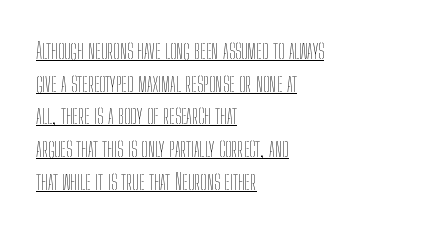
{"italic": "no", "bold": "no", "underline": "yes", "align": "left", "line_spacing": "normal", "line_spacing_ratio": 1.42, "letter_spacing": "normal", "letter_spacing_em": 0.0, "glyph_px": 23}
